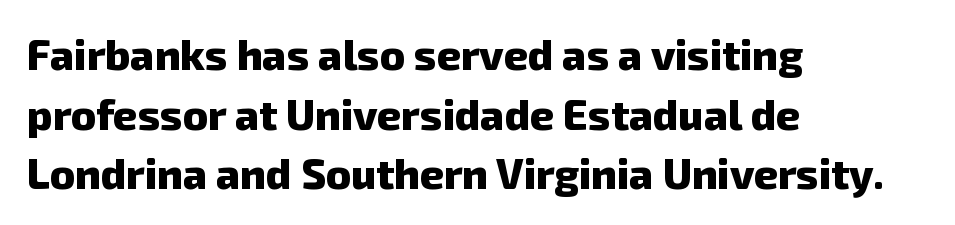
You could not count columns in this text — the font is proportionally spaced. Vertically, the passage feels balanced, rows spaced as you'd expect. Clear beneath every line of the passage. Compared with an ordinary text face, these strokes are far heavier — a full bold.
